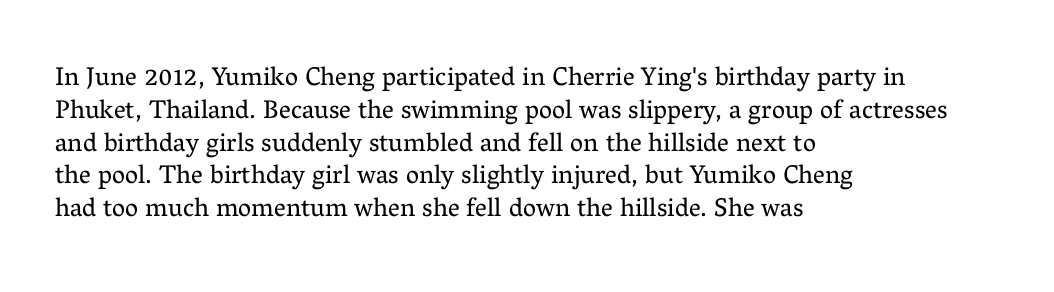
Check the space under the baseline: it is left empty. Posture: upright roman. Is the type heavy? It reads as light-to-regular instead. One-word summary of the alignment: left. The line-height multiplier appears to be the usual default.
